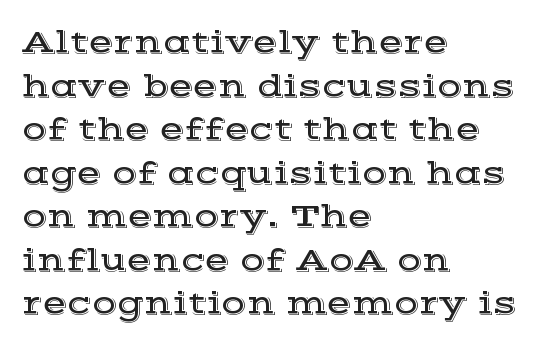
The image shows 32 px wide serif type, upright; set left-aligned, normal line spacing (1.36x), normal letter spacing, not underlined; a medium x-height.
